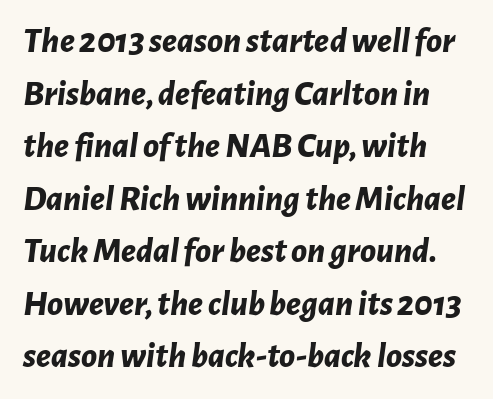
The image shows 36 px bold type, italic (leaning right); set normal line spacing (1.46x), normal letter spacing, not underlined; low stroke contrast and a medium x-height.
